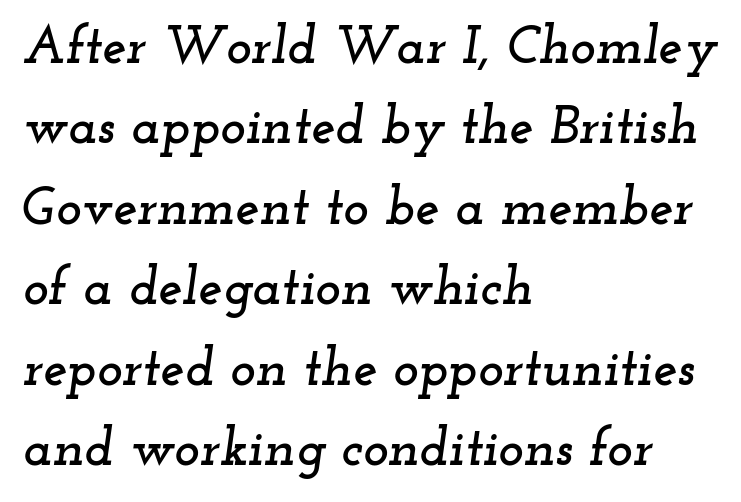
This sample uses a serif face. Descenders hang freely into open space. Caption: multi-line text, flush left, ragged right. The rendering uses a moderate line-height, typical for paragraphs.
